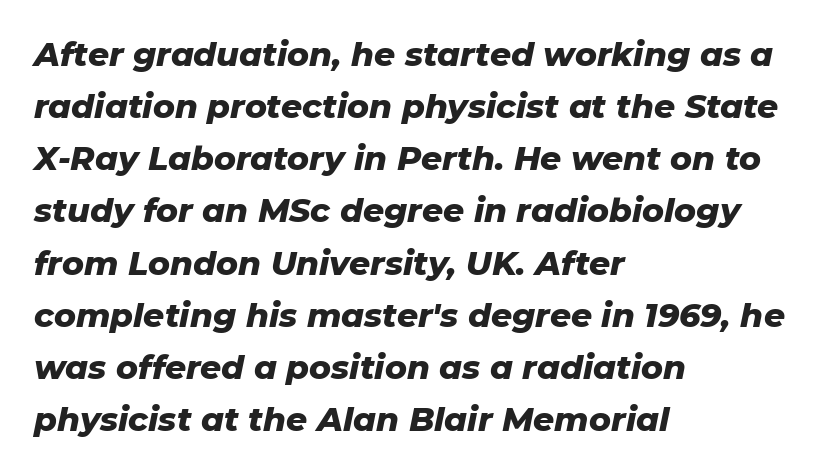
{"italic": "yes", "lean": "right", "slant_degrees": 11, "bold": "yes", "weight": "heavy", "width": "normal", "stroke_contrast": "low", "x_height": "medium", "monospaced": "no", "underline": "no", "align": "left", "line_spacing": "normal", "line_spacing_ratio": 1.58, "letter_spacing": "normal", "letter_spacing_em": 0.0, "glyph_px": 33}
